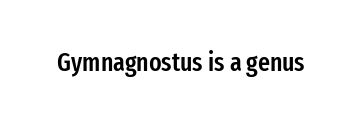
The image shows 26 px text type, upright; set normal letter spacing, not underlined.
